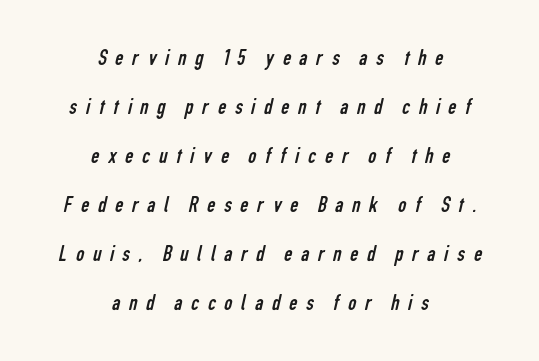
{"bold": "no", "underline": "no", "align": "center", "line_spacing": "loose", "line_spacing_ratio": 2.13, "letter_spacing": "wide", "letter_spacing_em": 0.38, "glyph_px": 23}
